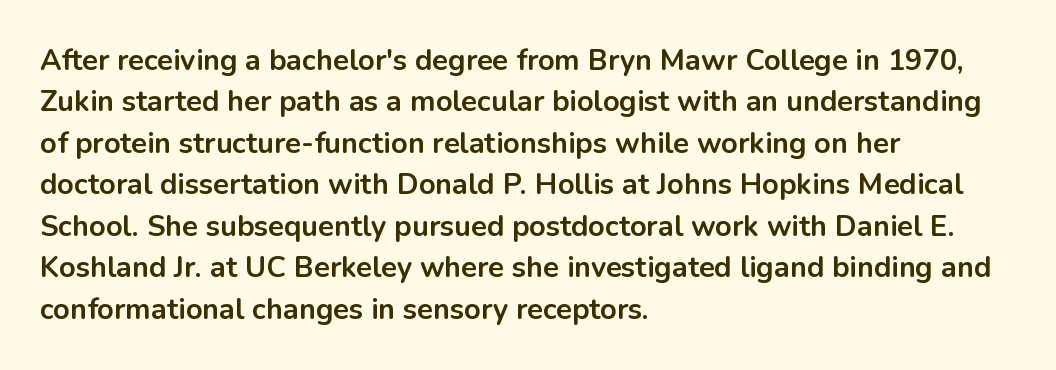
{"serif": "no", "italic": "no", "bold": "yes", "weight": "bold", "width": "normal", "stroke_contrast": "low", "x_height": "medium", "monospaced": "no", "underline": "no", "align": "left", "line_spacing": "normal", "line_spacing_ratio": 1.43, "letter_spacing": "normal", "letter_spacing_em": 0.0, "glyph_px": 29}
